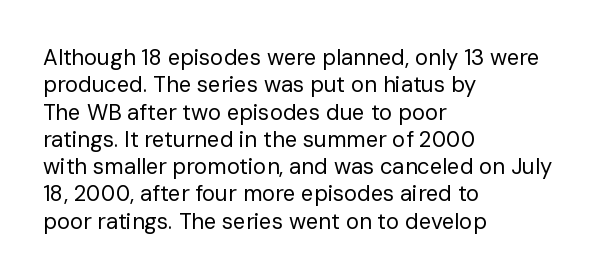
The image shows 22 px text type, upright; set left-aligned, line spacing 1.24x, normal letter spacing, not underlined.
